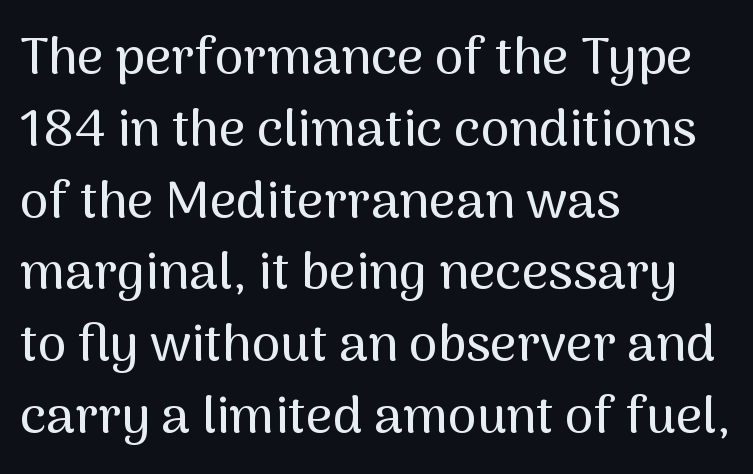
The image shows 52 px sans-serif type, upright; set left-aligned, normal line spacing (1.38x), normal letter spacing, not underlined; medium stroke contrast and a medium x-height.
